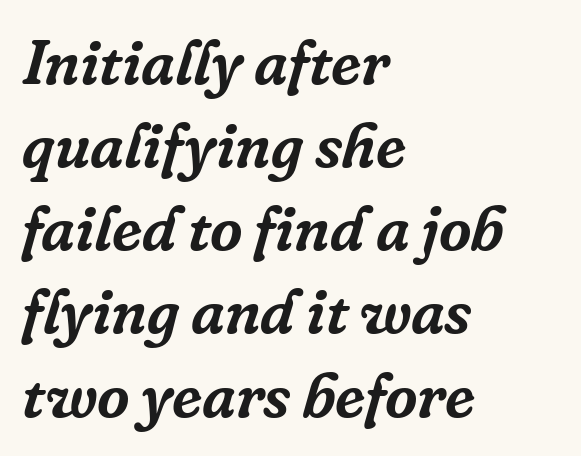
Caption: multi-line text, flush left, ragged right. Compared with ordinary roman type, these characters are visibly tilted. Do the characters align in a grid? No, the font is proportional. The gaps between neighbouring characters are ordinary and unremarkable. Descenders are the only things crossing below the line. Old-style or modern, the face here clearly has serifs.
